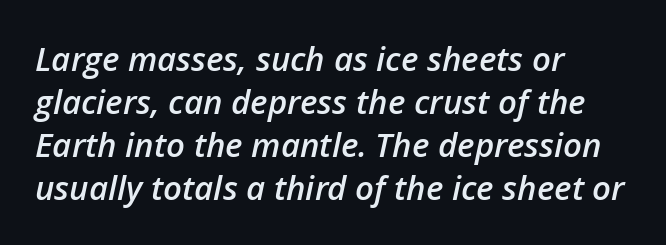
Q: Is the text bold? A: Semi-bold.
Q: Is the text italic (slanted)? A: Yes, it leans right by about 12 degrees.
Q: Is the text underlined? A: No.
Q: How is the paragraph aligned? A: Left-aligned.
Q: Is the spacing between letters normal or unusually wide? A: Normal.
Q: Is the spacing between lines tight, normal or loose? A: Normal.
Q: Width (condensed, normal, or wide)? A: Normal.
Q: Stroke contrast? A: Low.
Q: x-height? A: Medium.
Q: Monospaced? A: No.
